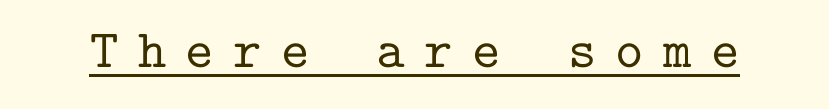
This sample has the even, mechanical cadence of fixed-width lettering. Loose tracking; the words dissolve into strings of separated letters. The letters carry serifs — small finishing strokes at the ends of their stems. The type sits square on the baseline with zero lean. The glyphs are accompanied by a horizontal stroke just below them.
